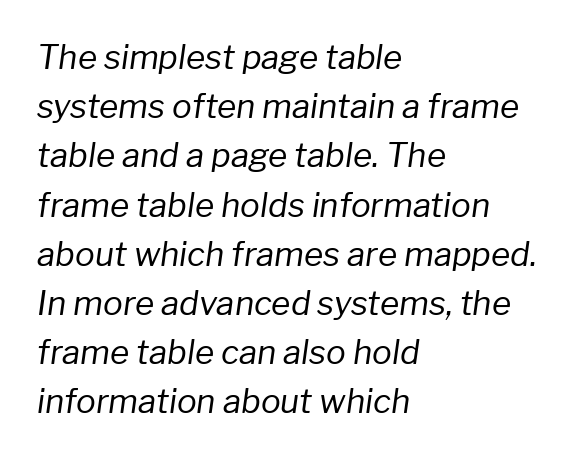
A normal amount of white space separates one row of letters from the next. Nothing unusual about the tracking: characters are spaced as the font intends. You could not count columns in this text — the font is proportionally spaced. The area under the type is left untouched.
